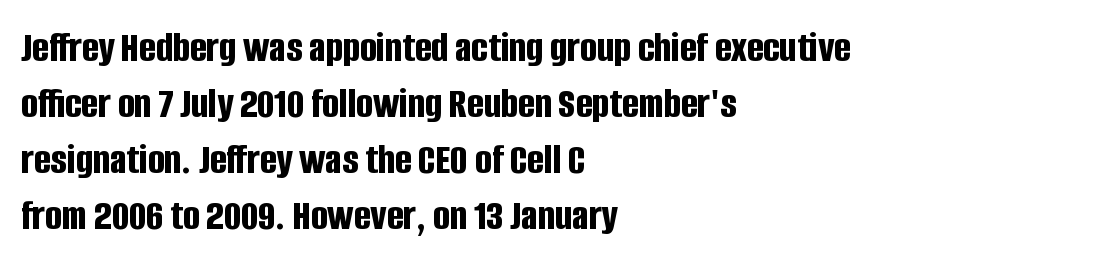
{"serif": "no", "italic": "no", "bold": "yes", "weight": "bold", "width": "condensed", "stroke_contrast": "low", "x_height": "large", "monospaced": "no", "underline": "no", "align": "left", "line_spacing": "normal", "line_spacing_ratio": 1.27, "letter_spacing": "normal", "letter_spacing_em": 0.0, "glyph_px": 44}
